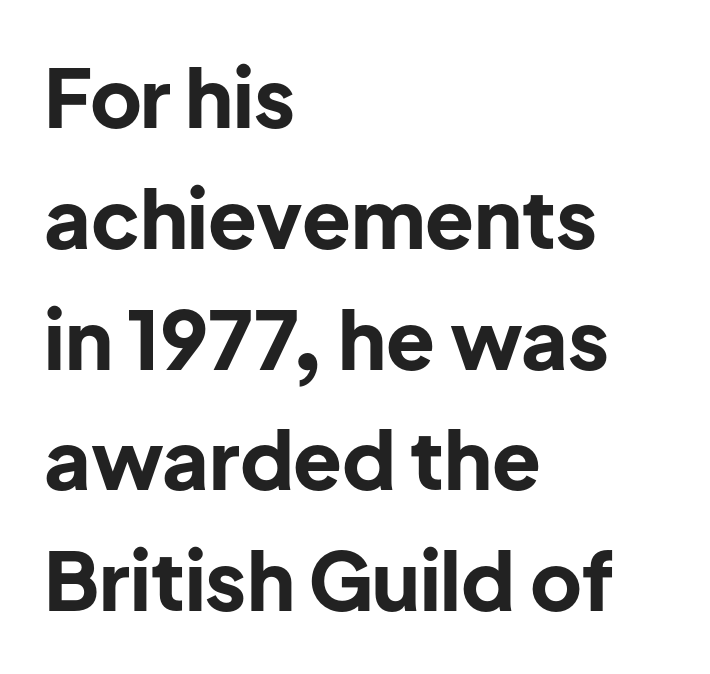
The image shows 80 px bold sans-serif type, upright; set left-aligned, normal line spacing (1.51x), normal letter spacing, not underlined; low stroke contrast and a medium x-height.
